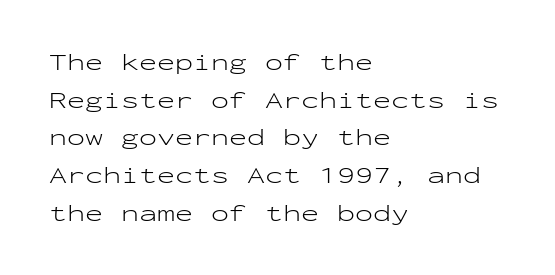
The setting favours the left margin, as ordinary paragraphs usually do. The face looks like a standard text weight, possibly lighter. Each row of text sits above clean, open space. Posture: straight, roman, zero tilt.
